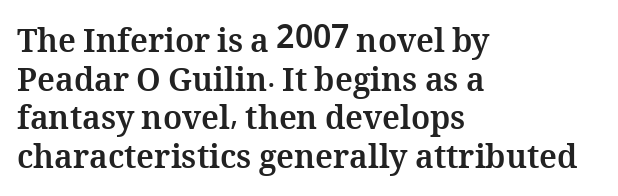
Q: Is the text bold? A: Yes.
Q: Is the text italic (slanted)? A: No, it is upright.
Q: Is the text underlined? A: No.
Q: How is the paragraph aligned? A: Left-aligned.
Q: Is the spacing between letters normal or unusually wide? A: Normal.
Q: Width (condensed, normal, or wide)? A: Normal.
Q: Stroke contrast? A: Medium.
Q: x-height? A: Medium.
Q: Monospaced? A: No.
